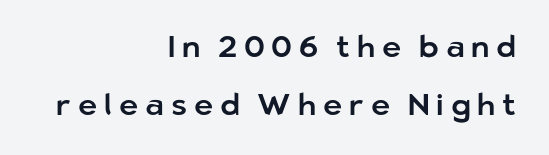
Q: Is the text italic (slanted)? A: No, it is upright.
Q: Is the typeface a serif or a sans-serif typeface? A: Sans-serif.
Q: Is the text underlined? A: No.
Q: How is the paragraph aligned? A: Right-aligned.
Q: Is the spacing between letters normal or unusually wide? A: Unusually wide.
Q: Is the spacing between lines tight, normal or loose? A: Loose.
Q: Width (condensed, normal, or wide)? A: Normal.
Q: Stroke contrast? A: Low.
Q: x-height? A: Medium.
Q: Monospaced? A: No.
